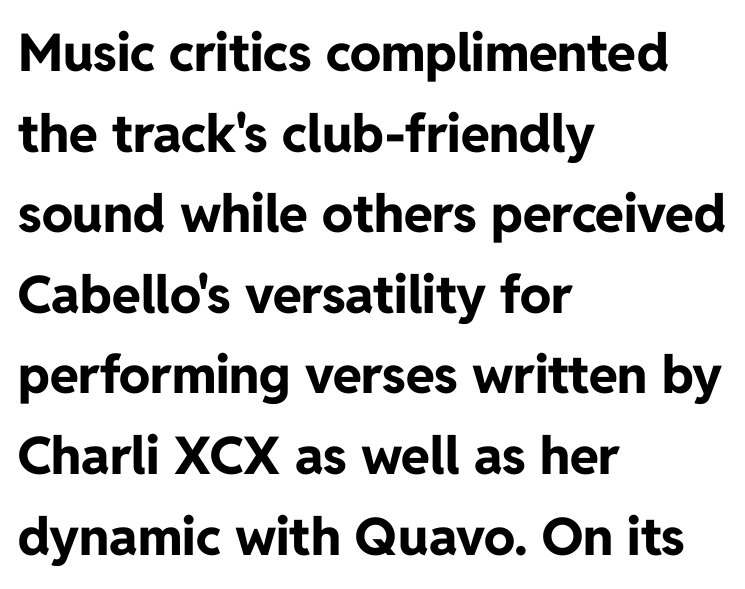
The image shows 52 px bold sans-serif type, upright; set left-aligned, normal line spacing (1.55x), normal letter spacing, not underlined; low stroke contrast and a medium x-height.
